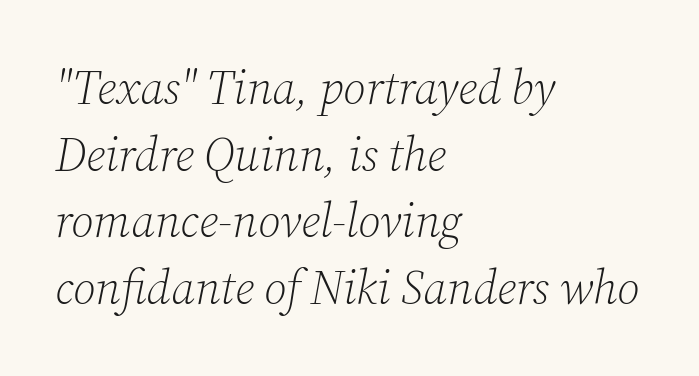
{"serif": "yes", "italic": "yes", "lean": "right", "slant_degrees": 12, "bold": "no", "weight": "light", "width": "normal", "stroke_contrast": "low", "x_height": "medium", "monospaced": "no", "underline": "no", "align": "left", "line_spacing": "normal", "line_spacing_ratio": 1.42, "letter_spacing": "normal", "letter_spacing_em": 0.0, "glyph_px": 47}
